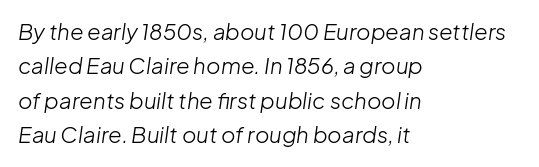
Q: Is the text bold? A: No.
Q: Is the text italic (slanted)? A: Yes, it leans right by about 8 degrees.
Q: Is the text underlined? A: No.
Q: How is the paragraph aligned? A: Left-aligned.
Q: Is the spacing between letters normal or unusually wide? A: Normal.
Q: Is the spacing between lines tight, normal or loose? A: Normal.
